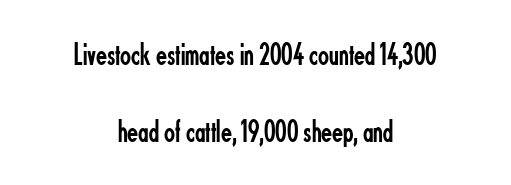
Q: Is the text bold? A: No.
Q: Is the text italic (slanted)? A: No, it is upright.
Q: Is the typeface a serif or a sans-serif typeface? A: Sans-serif.
Q: Is the text underlined? A: No.
Q: How is the paragraph aligned? A: Centered.
Q: Is the spacing between letters normal or unusually wide? A: Normal.
Q: Is the spacing between lines tight, normal or loose? A: Loose.
Q: Width (condensed, normal, or wide)? A: Condensed.
Q: Stroke contrast? A: Low.
Q: x-height? A: Small.
Q: Monospaced? A: No.
